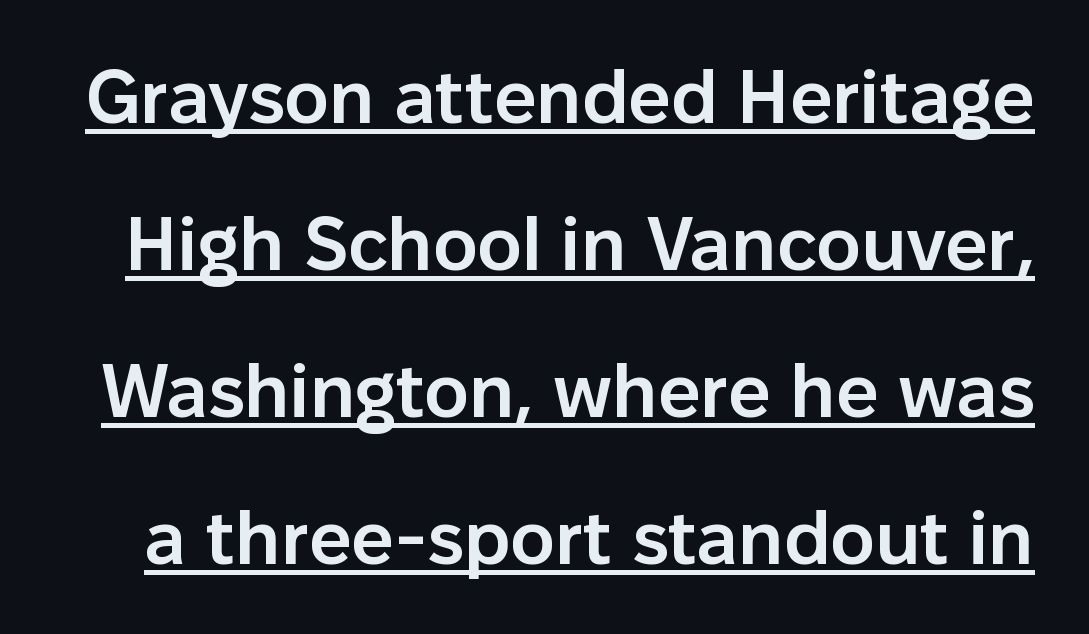
The image shows 75 px semibold sans-serif type, upright; set loose line spacing (1.96x), normal letter spacing, underlined; low stroke contrast and a medium x-height.
